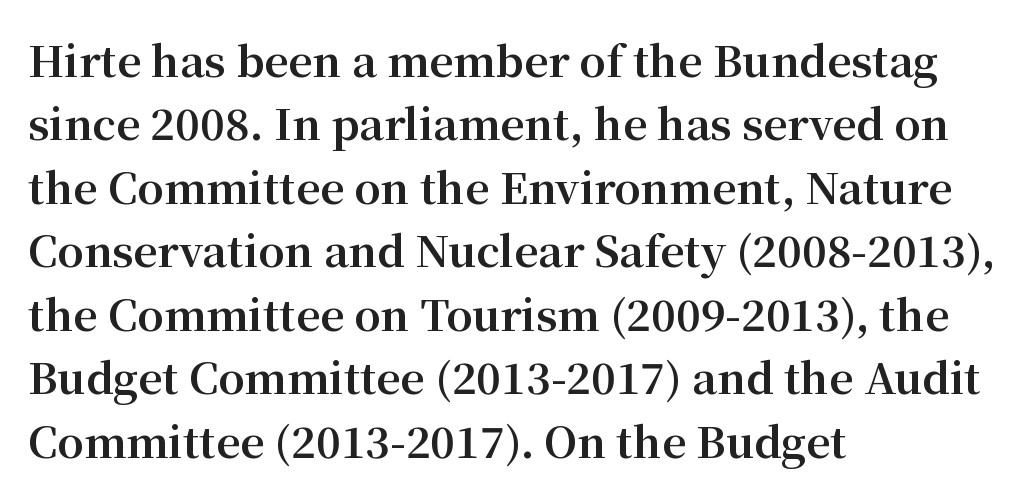
Q: Is the text bold? A: Yes.
Q: Is the text italic (slanted)? A: No, it is upright.
Q: Is the typeface a serif or a sans-serif typeface? A: Serif.
Q: Is the text underlined? A: No.
Q: How is the paragraph aligned? A: Left-aligned.
Q: Is the spacing between letters normal or unusually wide? A: Normal.
Q: Is the spacing between lines tight, normal or loose? A: Normal.
Q: Width (condensed, normal, or wide)? A: Normal.
Q: Stroke contrast? A: Medium.
Q: x-height? A: Medium.
Q: Monospaced? A: No.
